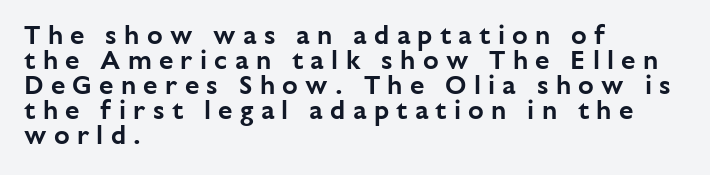
Q: Is the text italic (slanted)? A: No, it is upright.
Q: Is the text underlined? A: No.
Q: How is the paragraph aligned? A: Left-aligned.
Q: Is the spacing between letters normal or unusually wide? A: Unusually wide.
Q: Is the spacing between lines tight, normal or loose? A: Tight.
